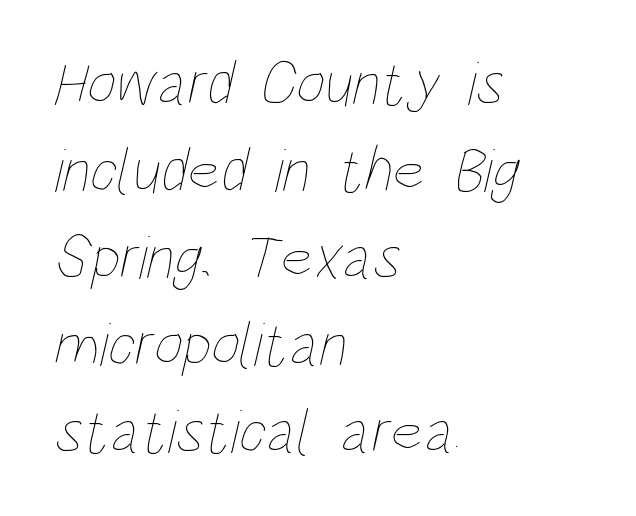
The image shows 63 px thin, condensed type; set left-aligned, normal line spacing (1.38x), normal letter spacing, not underlined; low stroke contrast and a large x-height.
